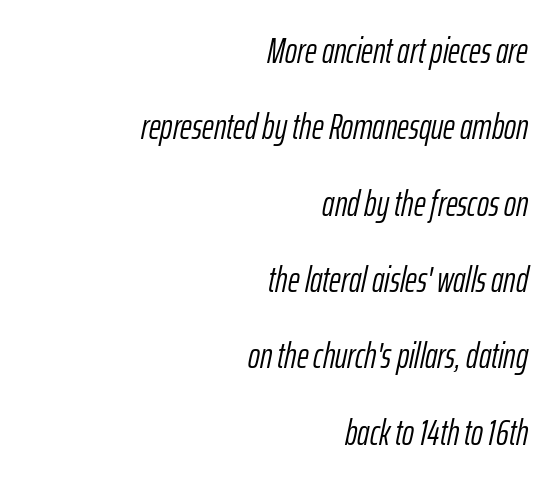
Q: Is the text bold? A: No.
Q: Is the text italic (slanted)? A: Yes, it leans right by about 12 degrees.
Q: Is the text underlined? A: No.
Q: How is the paragraph aligned? A: Right-aligned.
Q: Is the spacing between letters normal or unusually wide? A: Normal.
Q: Is the spacing between lines tight, normal or loose? A: Loose.
Q: Width (condensed, normal, or wide)? A: Condensed.
Q: Stroke contrast? A: Low.
Q: x-height? A: Medium.
Q: Monospaced? A: No.
